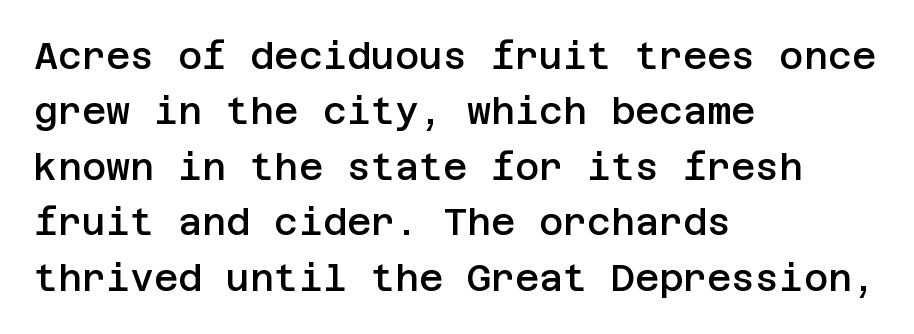
The image shows 37 px semibold sans-serif type, upright; set left-aligned, normal line spacing (1.5x), normal letter spacing, not underlined; low stroke contrast and a large x-height.
